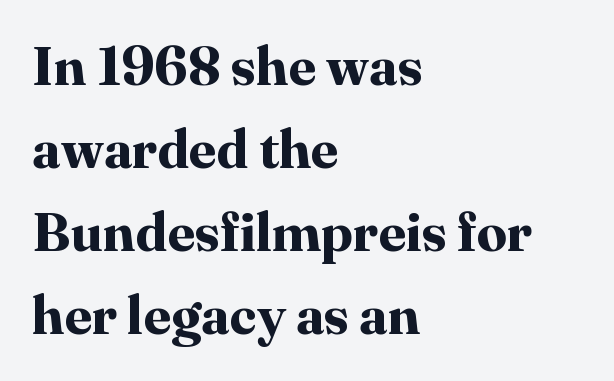
Typeset ragged right — the left edge is the straight one. Each word holds together tightly as a unit, with standard inter-letter gaps. These lines are composed in type with serifs. No italicization has been applied; the sample stays upright. Successive baselines arrive at the customary interval.
